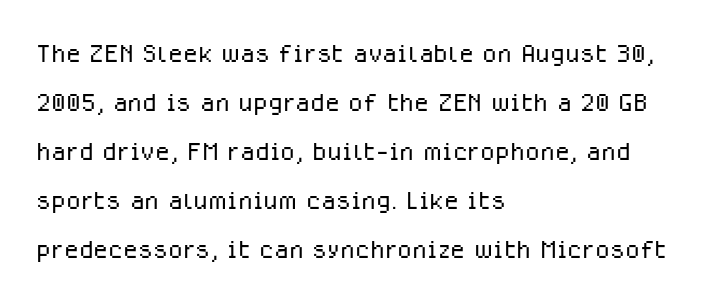
Each letter keeps its own natural width here, so spacing adapts to shape. Has an underline been added? It has not. Nothing unusual about the tracking: characters are spaced as the font intends. Designer's note — italics off, roman on.
